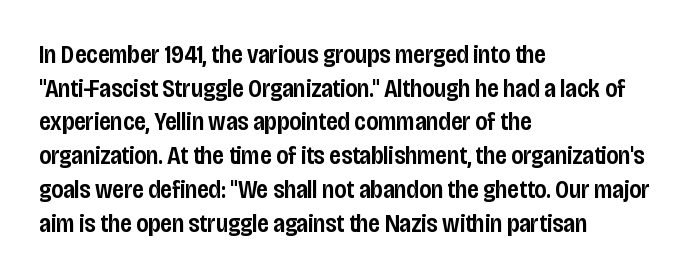
The image shows 25 px text type, upright; set left-aligned, normal line spacing (1.35x), normal letter spacing, not underlined.
